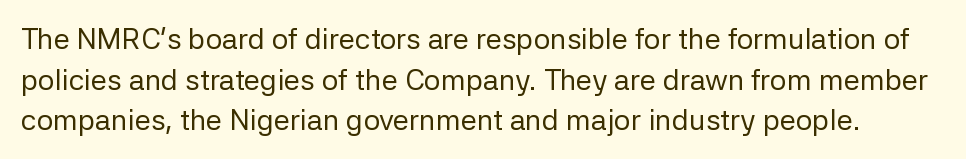
Q: Is the text bold? A: No.
Q: Is the text italic (slanted)? A: No, it is upright.
Q: Is the typeface a serif or a sans-serif typeface? A: Sans-serif.
Q: Is the text underlined? A: No.
Q: Is the spacing between letters normal or unusually wide? A: Normal.
Q: Is the spacing between lines tight, normal or loose? A: Normal.
Q: Width (condensed, normal, or wide)? A: Normal.
Q: Stroke contrast? A: Low.
Q: x-height? A: Medium.
Q: Monospaced? A: No.
